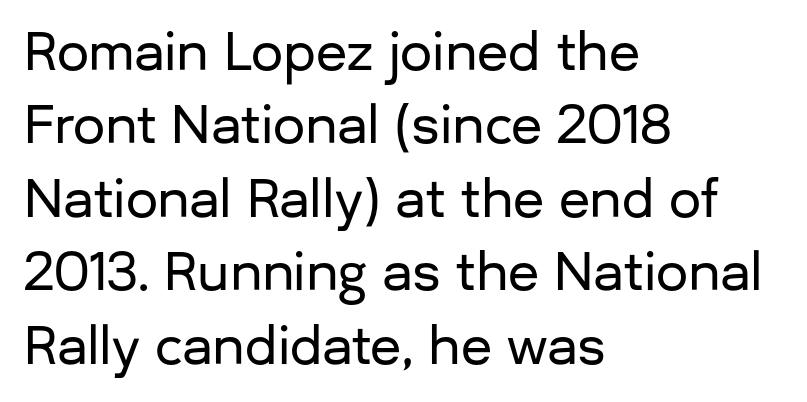
{"serif": "no", "italic": "no", "width": "normal", "stroke_contrast": "low", "x_height": "medium", "monospaced": "no", "underline": "no", "align": "left", "line_spacing": "normal", "line_spacing_ratio": 1.44, "letter_spacing": "normal", "letter_spacing_em": 0.0, "glyph_px": 51}
